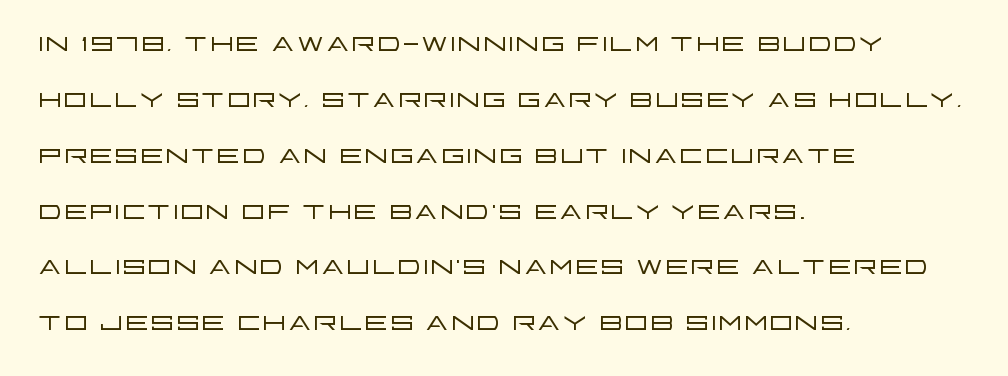
{"serif": "no", "italic": "no", "bold": "no", "weight": "light", "width": "wide", "stroke_contrast": "low", "x_height": "large", "monospaced": "no", "underline": "no", "align": "left", "line_spacing": "normal", "line_spacing_ratio": 1.47, "letter_spacing": "normal", "letter_spacing_em": 0.0, "glyph_px": 38}
